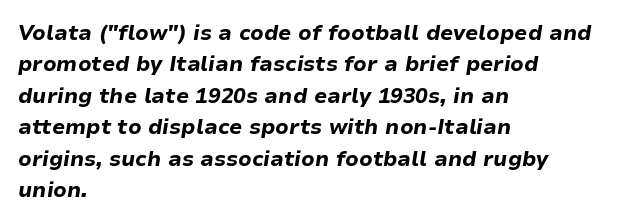
The image shows 21 px bold type, italic (leaning right); set left-aligned, normal line spacing (1.5x), normal letter spacing, not underlined.
